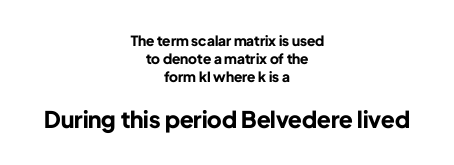
{"italic": "no", "bold": "yes", "underline": "no", "align": "center", "line_spacing": "normal", "line_spacing_ratio": 1.3, "letter_spacing": "normal", "letter_spacing_em": 0.0, "larger_block": "second", "size_ratio": 1.64, "glyph_px": 23}
